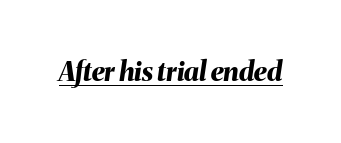
Q: Is the text bold? A: Yes.
Q: Is the text italic (slanted)? A: Yes, it leans right by about 8 degrees.
Q: Is the text underlined? A: Yes.
Q: Is the spacing between letters normal or unusually wide? A: Normal.
